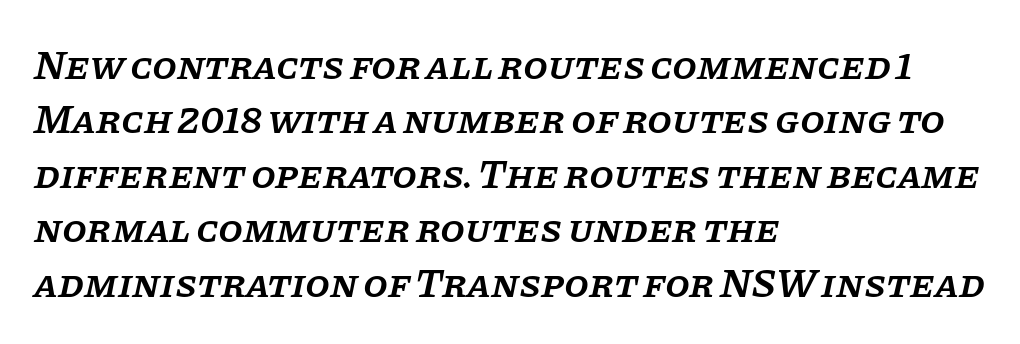
Q: Is the text bold? A: Semi-bold.
Q: Is the text italic (slanted)? A: Yes, it leans right by about 11 degrees.
Q: Is the typeface a serif or a sans-serif typeface? A: Serif.
Q: Is the text underlined? A: No.
Q: How is the paragraph aligned? A: Left-aligned.
Q: Is the spacing between letters normal or unusually wide? A: Normal.
Q: Is the spacing between lines tight, normal or loose? A: Normal.
Q: Width (condensed, normal, or wide)? A: Normal.
Q: Stroke contrast? A: Low.
Q: x-height? A: Large.
Q: Monospaced? A: No.
